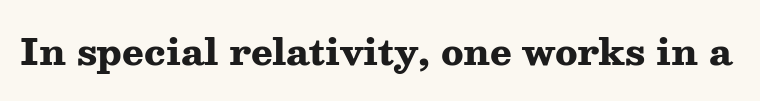
The rendering keeps characters at their native spacing. Typesetter's note: full bold, strokes at maximum text heaviness. The space beneath each line is pristine and unruled. Posture: vertical. Letterform terminals end in serifs throughout the passage.
